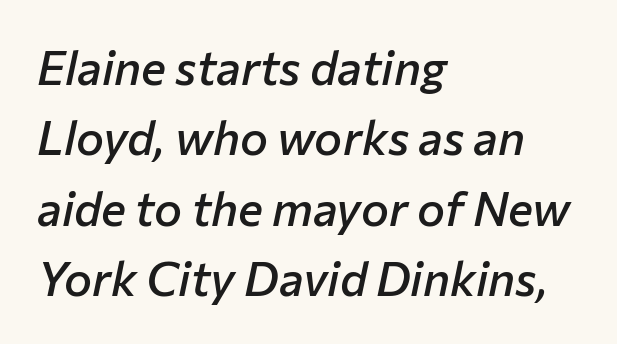
Q: Is the text bold? A: Semi-bold.
Q: Is the text italic (slanted)? A: Yes, it leans right by about 12 degrees.
Q: Is the text underlined? A: No.
Q: How is the paragraph aligned? A: Left-aligned.
Q: Is the spacing between letters normal or unusually wide? A: Normal.
Q: Is the spacing between lines tight, normal or loose? A: Normal.
Q: Width (condensed, normal, or wide)? A: Normal.
Q: Stroke contrast? A: Low.
Q: x-height? A: Medium.
Q: Monospaced? A: No.
